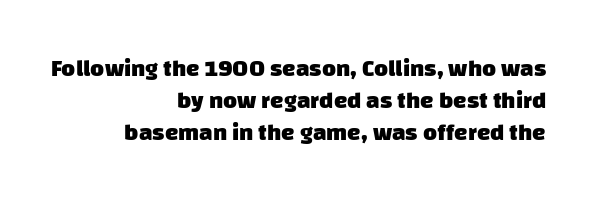
{"bold": "yes", "underline": "no", "align": "right", "line_spacing": "normal", "line_spacing_ratio": 1.34, "letter_spacing": "normal", "letter_spacing_em": 0.0, "glyph_px": 24}
